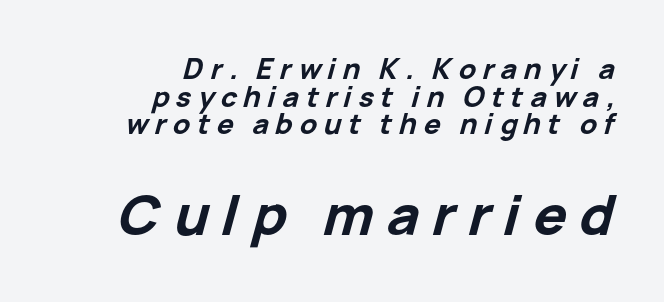
{"italic": "yes", "lean": "right", "slant_degrees": 15, "bold": "yes", "weight": "bold", "width": "normal", "stroke_contrast": "low", "x_height": "medium", "monospaced": "no", "underline": "no", "align": "right", "line_spacing": "tight", "line_spacing_ratio": 0.99, "letter_spacing": "wide", "letter_spacing_em": 0.24, "larger_block": "second", "size_ratio": 1.96, "glyph_px": 55}
